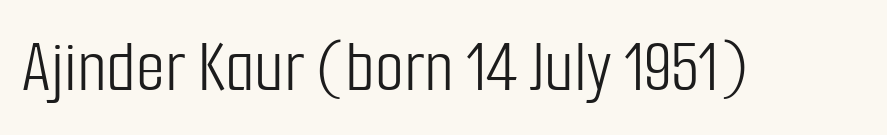
{"serif": "no", "italic": "no", "bold": "no", "weight": "light", "width": "condensed", "stroke_contrast": "low", "x_height": "medium", "monospaced": "no", "underline": "no", "letter_spacing": "normal", "letter_spacing_em": 0.0, "glyph_px": 75}
